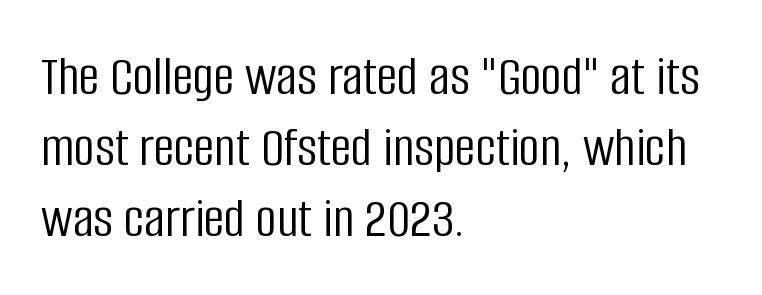
Q: Is the text bold? A: No.
Q: Is the text italic (slanted)? A: No, it is upright.
Q: Is the typeface a serif or a sans-serif typeface? A: Sans-serif.
Q: Is the text underlined? A: No.
Q: How is the paragraph aligned? A: Left-aligned.
Q: Is the spacing between letters normal or unusually wide? A: Normal.
Q: Width (condensed, normal, or wide)? A: Condensed.
Q: Stroke contrast? A: Low.
Q: x-height? A: Large.
Q: Monospaced? A: No.
